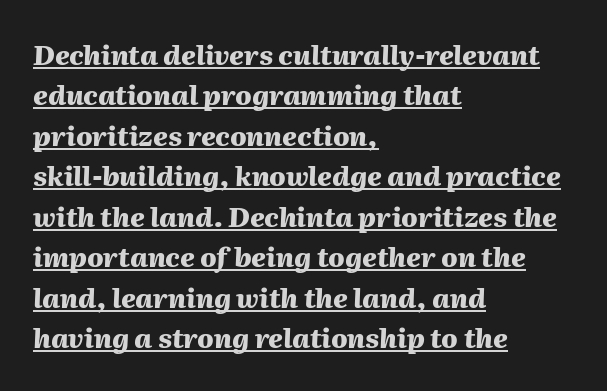
Q: Is the text bold? A: Yes.
Q: Is the text italic (slanted)? A: Yes, it leans right by about 2 degrees.
Q: Is the text underlined? A: Yes.
Q: How is the paragraph aligned? A: Left-aligned.
Q: Is the spacing between letters normal or unusually wide? A: Normal.
Q: Is the spacing between lines tight, normal or loose? A: Normal.
